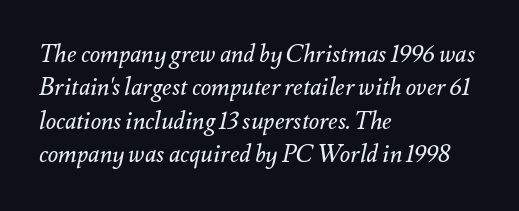
Line starts are locked; line ends wander. The leading is moderate, giving the passage an even texture. Italic? Definitely — the glyphs are oblique. The words here are not underlined. The letters sit at their default tracking, neither squeezed nor spread. Think standard paragraph weight, or any step lighter than that.
